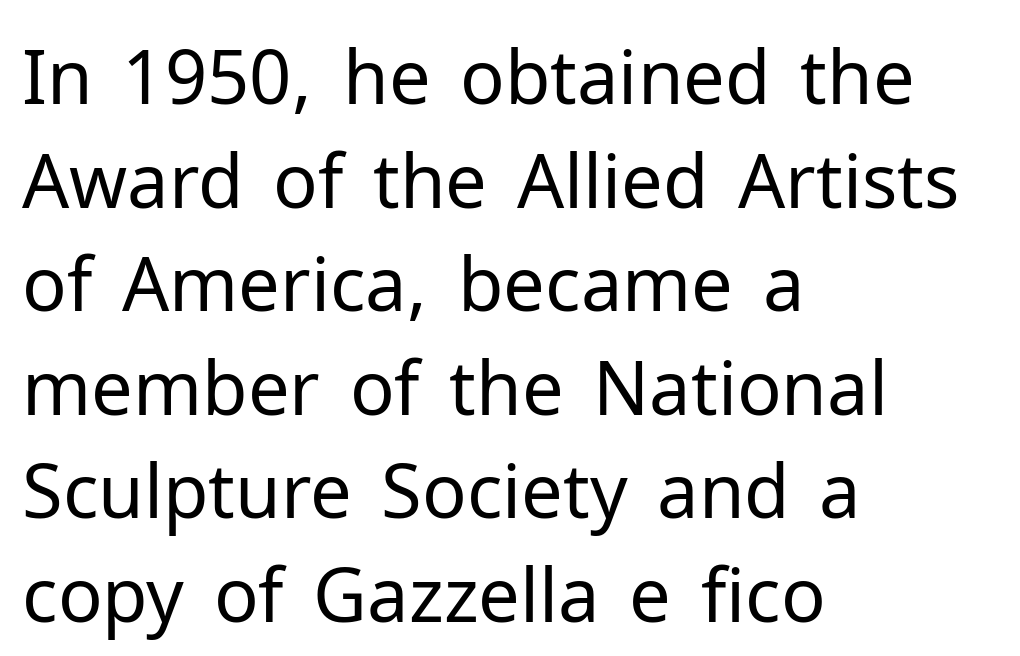
{"serif": "no", "italic": "no", "bold": "no", "weight": "regular", "width": "normal", "stroke_contrast": "low", "x_height": "medium", "monospaced": "no", "underline": "no", "align": "left", "line_spacing": "normal", "line_spacing_ratio": 1.4, "letter_spacing": "normal", "letter_spacing_em": 0.0, "glyph_px": 74}
